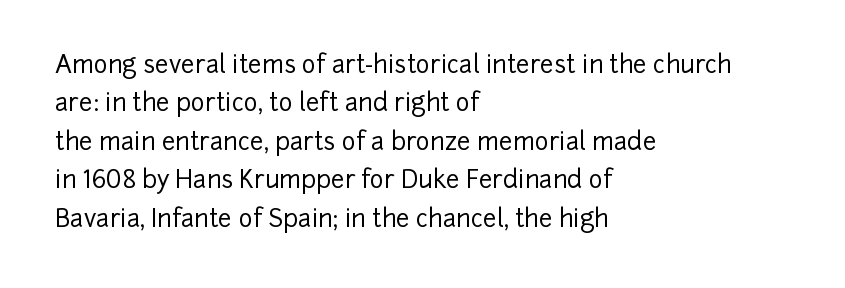
The image shows 24 px text type, upright; set left-aligned, normal line spacing (1.6x), normal letter spacing, not underlined.
